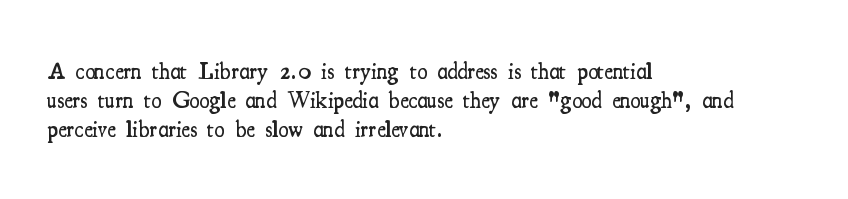
The image shows 23 px text type, upright; set left-aligned, normal line spacing (1.27x), normal letter spacing, not underlined.
